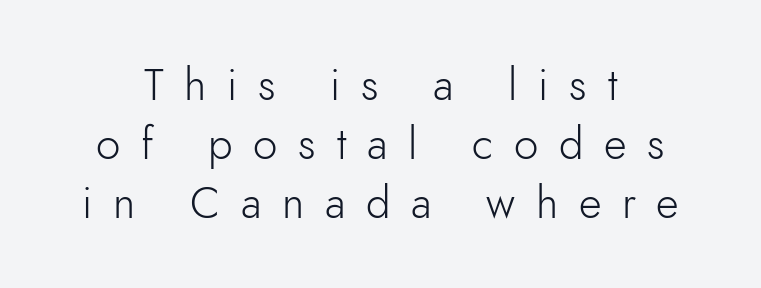
Q: Is the text bold? A: No.
Q: Is the text italic (slanted)? A: No, it is upright.
Q: Is the typeface a serif or a sans-serif typeface? A: Sans-serif.
Q: Is the text underlined? A: No.
Q: How is the paragraph aligned? A: Centered.
Q: Is the spacing between letters normal or unusually wide? A: Unusually wide.
Q: Is the spacing between lines tight, normal or loose? A: Normal.
Q: Width (condensed, normal, or wide)? A: Normal.
Q: Stroke contrast? A: Low.
Q: x-height? A: Small.
Q: Monospaced? A: No.
